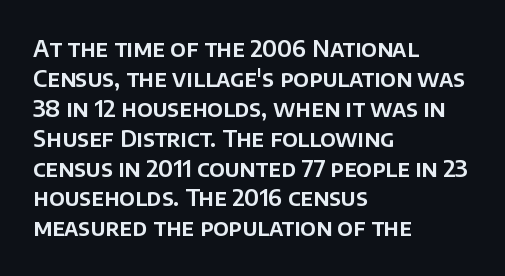
The image shows 23 px text type, upright; set left-aligned, normal line spacing (1.3x), normal letter spacing, not underlined.
